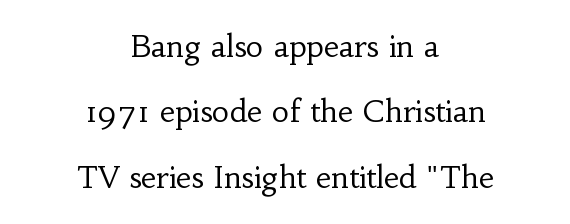
The image shows 30 px regular-weight serif type, upright; set centered, loose line spacing (2.18x), normal letter spacing, not underlined; low stroke contrast and a small x-height.
